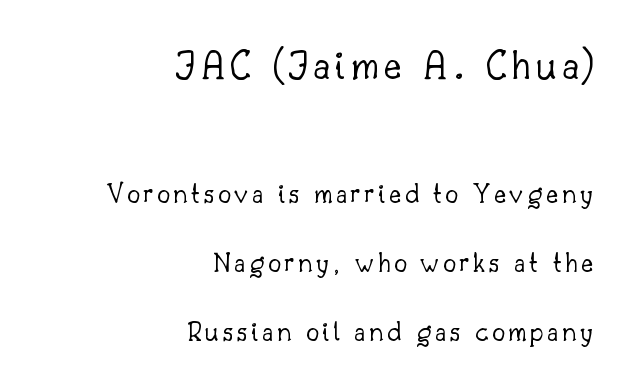
Q: Is the text bold? A: No.
Q: Is the text italic (slanted)? A: No, it is upright.
Q: Is the text underlined? A: No.
Q: How is the paragraph aligned? A: Right-aligned.
Q: Is the spacing between lines tight, normal or loose? A: Loose.
Q: Which block of text is set in a larger size, the first (top) or the second (bottom)? A: The first (top) one.
Q: Width (condensed, normal, or wide)? A: Normal.
Q: Stroke contrast? A: Low.
Q: x-height? A: Small.
Q: Monospaced? A: No.
